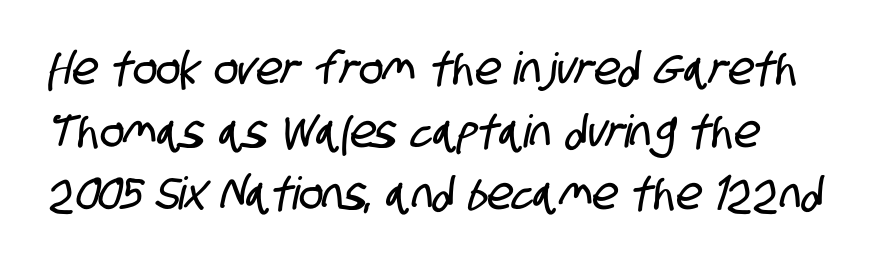
{"serif": "no", "width": "condensed", "stroke_contrast": "low", "x_height": "large", "monospaced": "no", "underline": "no", "align": "left", "line_spacing": "normal", "line_spacing_ratio": 1.39, "letter_spacing": "normal", "letter_spacing_em": 0.0, "glyph_px": 45}
